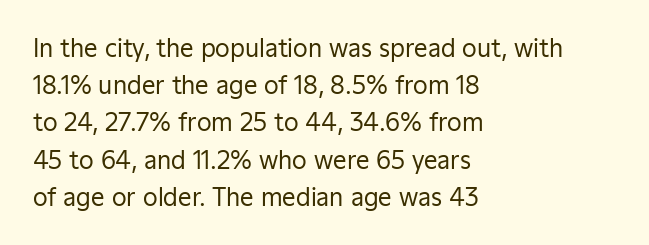
{"italic": "no", "bold": "no", "underline": "no", "align": "left", "line_spacing": "normal", "line_spacing_ratio": 1.55, "letter_spacing": "normal", "letter_spacing_em": 0.0, "glyph_px": 24}
